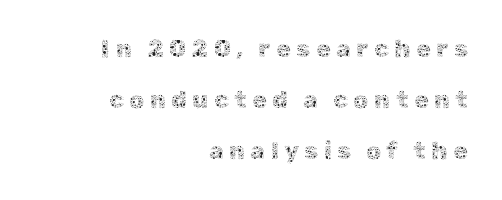
Casual observation: everything's shoved over to the right. The letterforms stand isolated, each surrounded by extra space. The strokes carry an ordinary text weight at most. Any mark beneath the type? The region is blank. The specimen reads as upright at a glance. The designer dialed line spacing up above the default.
